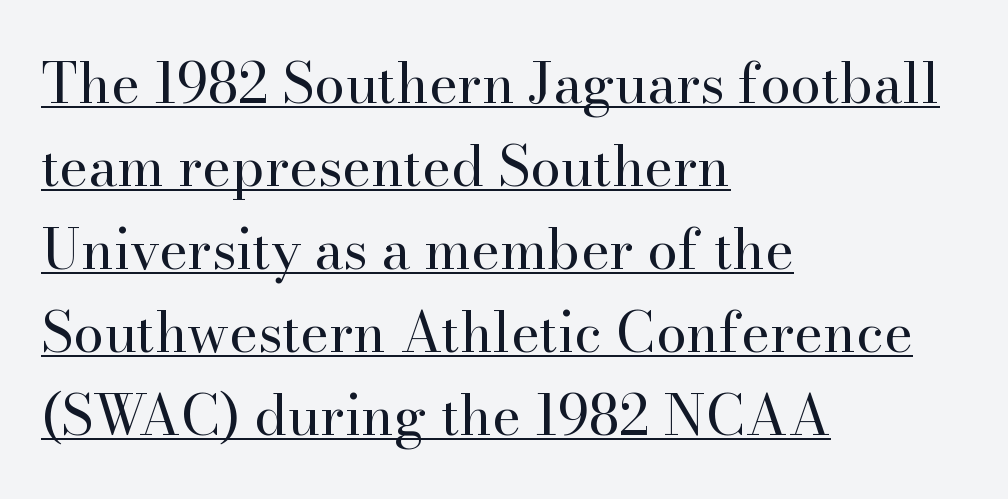
The image shows 55 px regular-weight serif type, upright; set left-aligned, normal line spacing (1.51x), normal letter spacing, underlined; high stroke contrast and a small x-height.
